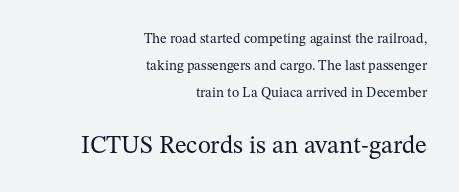
The type sits square on the baseline with zero lean. This is not heavy type; no bold has been used. The area under the type is left untouched. Horizontally, the lines are justified to the trailing edge only. Caption: standard tracking, unaltered.
